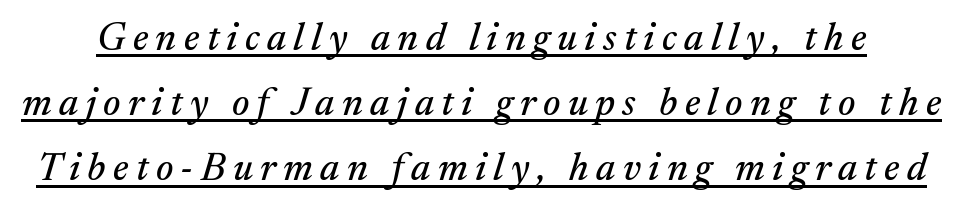
Q: Is the text italic (slanted)? A: Yes, it leans right by about 17 degrees.
Q: Is the typeface a serif or a sans-serif typeface? A: Serif.
Q: Is the text underlined? A: Yes.
Q: Is the spacing between lines tight, normal or loose? A: Normal.
Q: Width (condensed, normal, or wide)? A: Normal.
Q: Stroke contrast? A: Medium.
Q: x-height? A: Medium.
Q: Monospaced? A: No.
